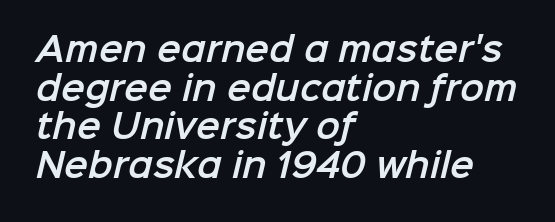
The image shows 32 px sans-serif type; set left-aligned, line spacing 1.21x, normal letter spacing, not underlined; low stroke contrast and a medium x-height.
